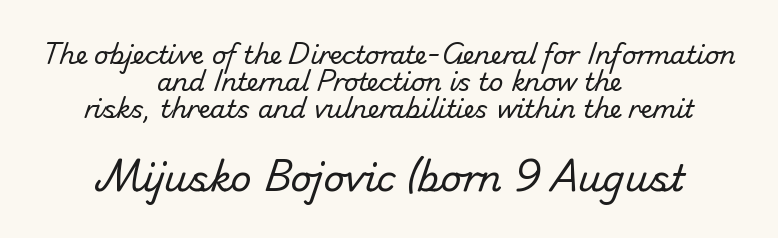
{"serif": "no", "bold": "no", "weight": "regular", "width": "normal", "stroke_contrast": "low", "x_height": "small", "monospaced": "no", "underline": "no", "align": "center", "line_spacing": "tight", "line_spacing_ratio": 1.09, "letter_spacing": "normal", "letter_spacing_em": 0.0, "larger_block": "second", "size_ratio": 1.48, "glyph_px": 37}
